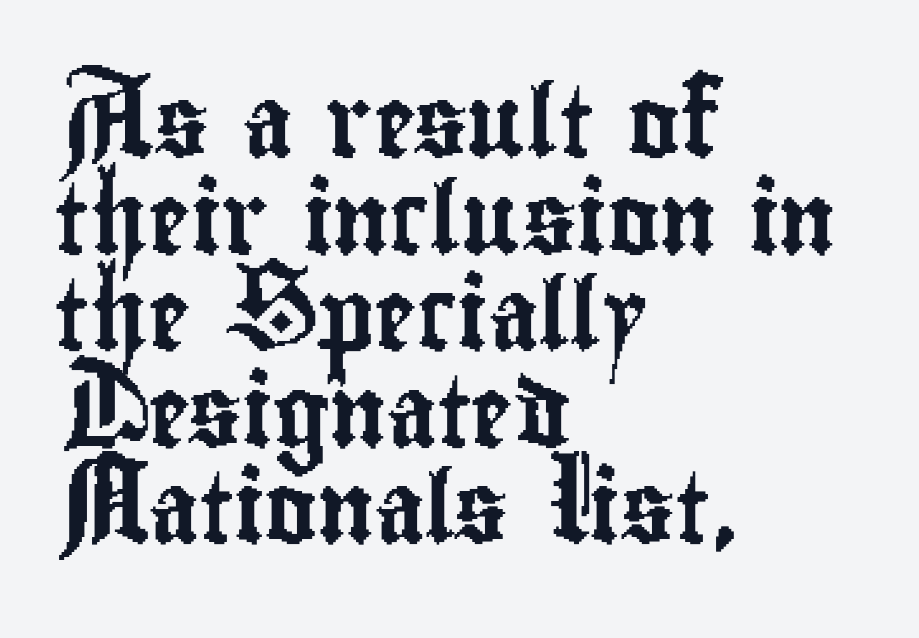
Ascenders rise straight up at ninety degrees. The specimen omits any rule beneath the text block's lines. Character widths vary here, with narrow letters taking less room than wide ones. Short note: letters normally spaced.
